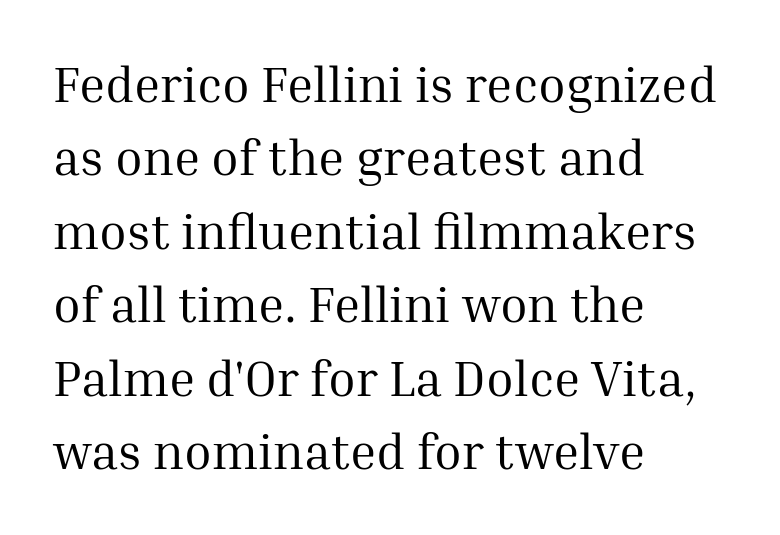
{"serif": "yes", "italic": "no", "bold": "no", "weight": "regular", "width": "normal", "stroke_contrast": "medium", "x_height": "medium", "monospaced": "no", "underline": "no", "align": "left", "line_spacing": "normal", "line_spacing_ratio": 1.47, "letter_spacing": "normal", "letter_spacing_em": 0.0, "glyph_px": 50}
